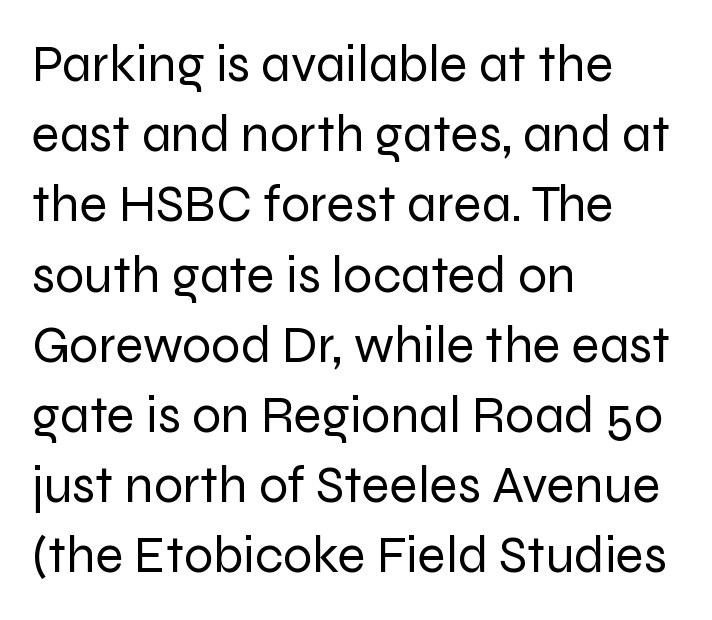
The image shows 52 px regular-weight sans-serif type, upright; set left-aligned, normal line spacing (1.35x), normal letter spacing, not underlined; low stroke contrast and a medium x-height.
